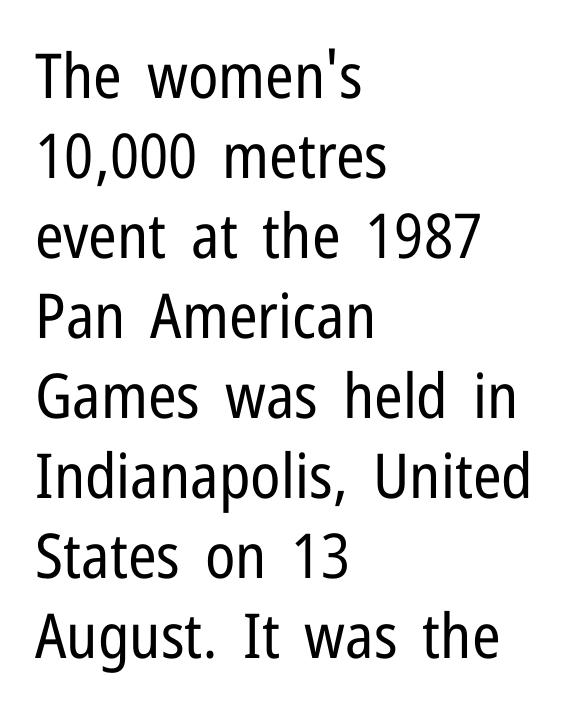
Is this a sans? Yes — the strokes have no serifs. You could not count columns in this text — the font is proportionally spaced. Compared with a centered layout, this one pins lines to the left instead. No word sits above an underline.
